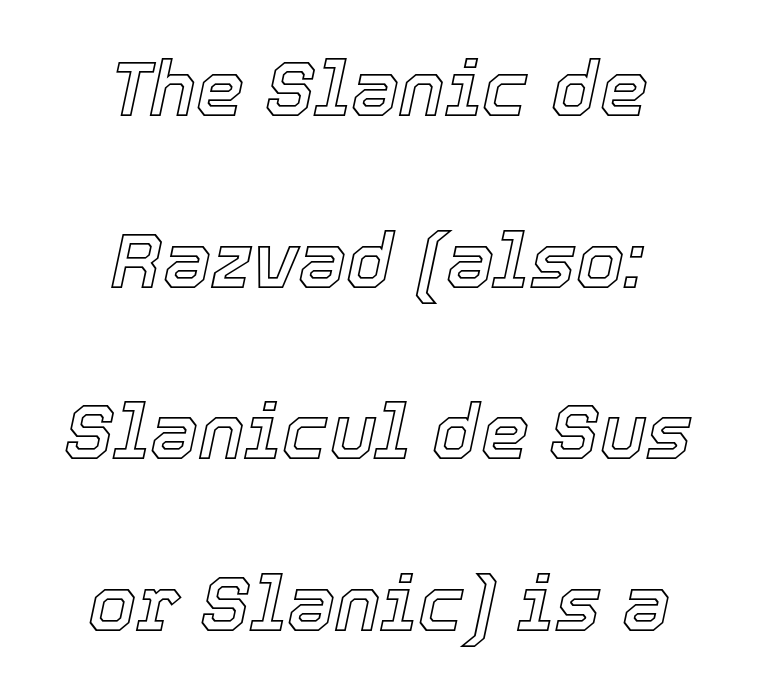
Q: Is the text italic (slanted)? A: Yes, it leans right by about 12 degrees.
Q: Is the text underlined? A: No.
Q: How is the paragraph aligned? A: Centered.
Q: Is the spacing between letters normal or unusually wide? A: Normal.
Q: Is the spacing between lines tight, normal or loose? A: Loose.
Q: Width (condensed, normal, or wide)? A: Normal.
Q: x-height? A: Medium.
Q: Monospaced? A: No.
